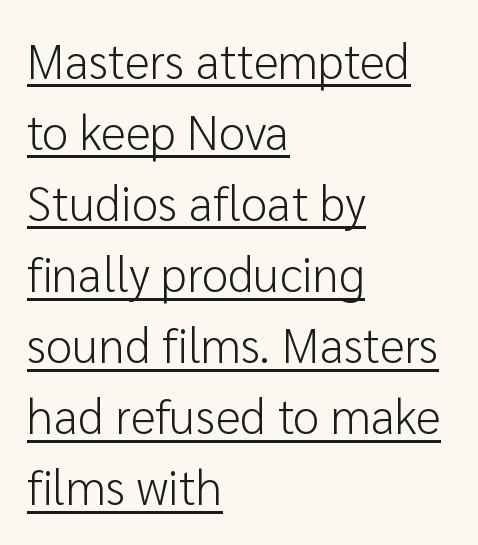
Do the characters align in a grid? No, the font is proportional. The rendering shows plain stroke endings on the letterforms — a sans-serif design. Posture: upright roman. No heavy texture on the line: the type isn't bold.
